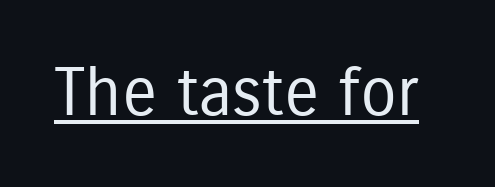
Q: Is the text bold? A: No.
Q: Is the text italic (slanted)? A: No, it is upright.
Q: Is the typeface a serif or a sans-serif typeface? A: Sans-serif.
Q: Is the text underlined? A: Yes.
Q: Is the spacing between letters normal or unusually wide? A: Normal.
Q: Width (condensed, normal, or wide)? A: Condensed.
Q: Stroke contrast? A: Low.
Q: x-height? A: Medium.
Q: Monospaced? A: No.
